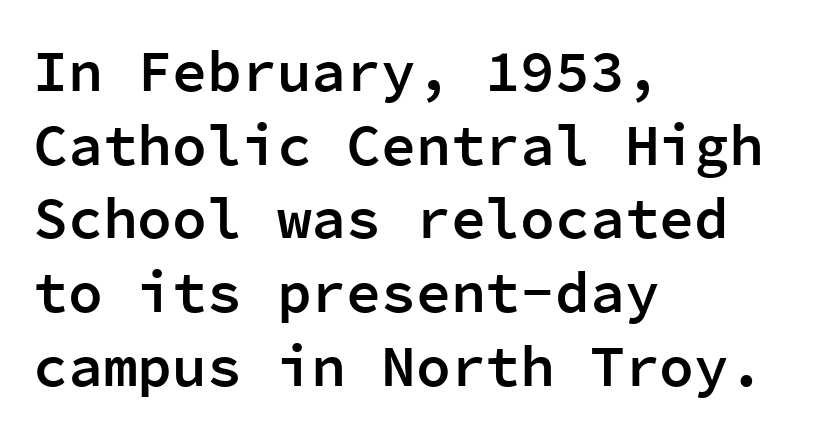
{"serif": "no", "italic": "no", "bold": "semi", "weight": "semibold", "width": "normal", "stroke_contrast": "low", "x_height": "medium", "monospaced": "yes", "underline": "no", "align": "left", "line_spacing": "normal", "line_spacing_ratio": 1.27, "letter_spacing": "normal", "letter_spacing_em": 0.0, "glyph_px": 58}
